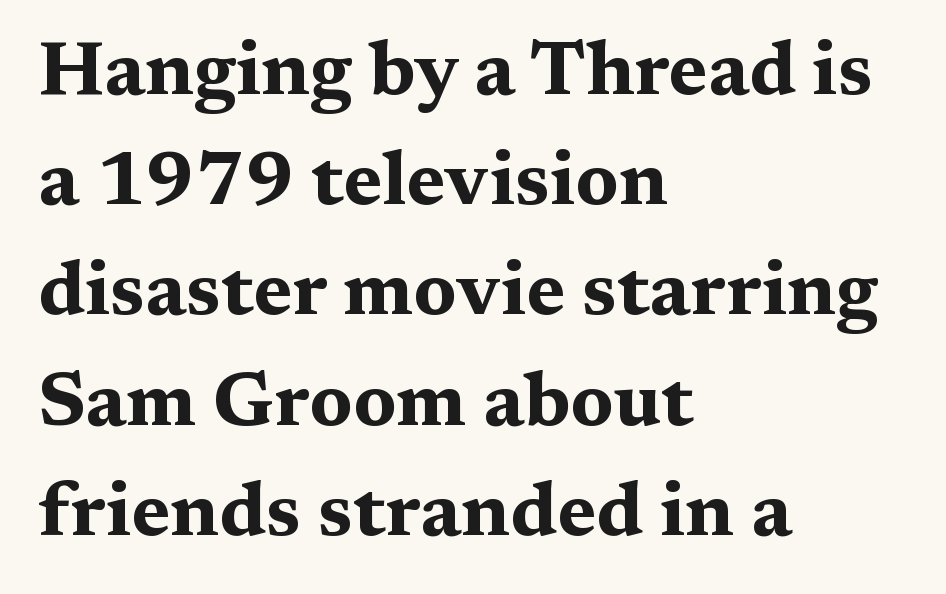
{"serif": "yes", "italic": "no", "bold": "yes", "weight": "bold", "width": "wide", "stroke_contrast": "medium", "x_height": "medium", "monospaced": "no", "underline": "no", "align": "left", "line_spacing": "normal", "line_spacing_ratio": 1.45, "letter_spacing": "normal", "letter_spacing_em": 0.0, "glyph_px": 76}
